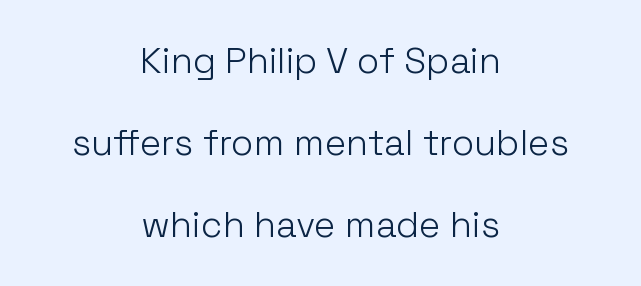
The image shows 36 px light sans-serif type, upright; set centered, loose line spacing (2.28x), normal letter spacing, not underlined; low stroke contrast and a medium x-height.
